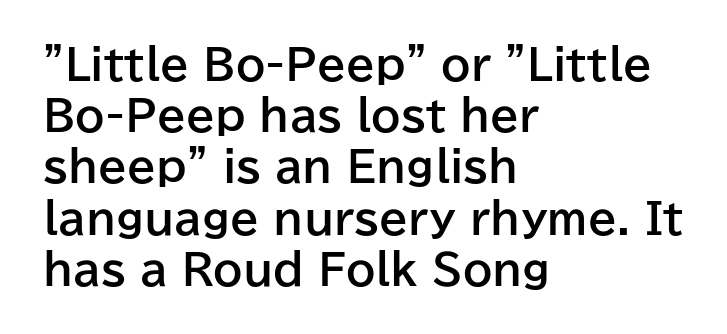
The image shows 42 px bold sans-serif type, upright; set left-aligned, line spacing 1.22x, normal letter spacing, not underlined; low stroke contrast and a medium x-height.
